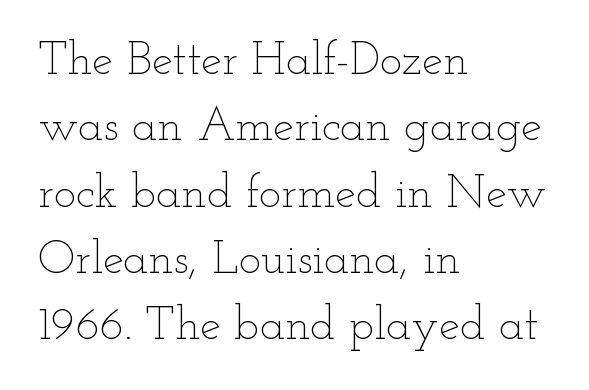
Decoration check: the copy has no underline. Every row of glyphs begins at an identical x-position on the left. Spacing verdict: proportional, widths tailored to each character. Vertical spacing — default. Unlike italic type, these characters show no tilt at all.
